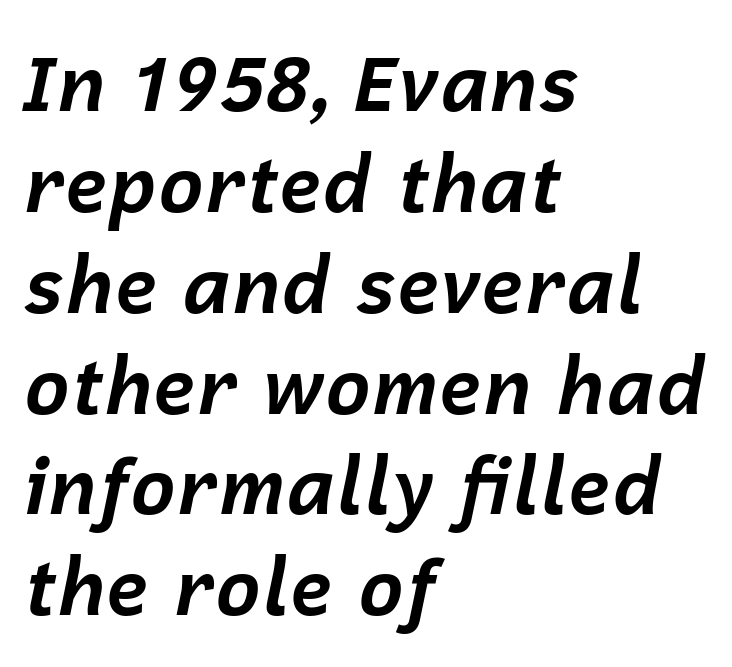
The image shows 77 px bold type, italic (leaning right); set left-aligned, normal line spacing (1.31x), normal letter spacing, not underlined; low stroke contrast and a medium x-height.
